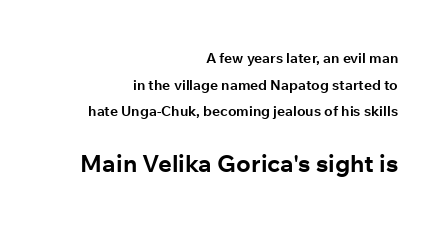
{"italic": "no", "bold": "yes", "underline": "no", "align": "right", "line_spacing": "loose", "line_spacing_ratio": 1.91, "letter_spacing": "normal", "letter_spacing_em": 0.0, "larger_block": "second", "size_ratio": 1.71, "glyph_px": 24}
